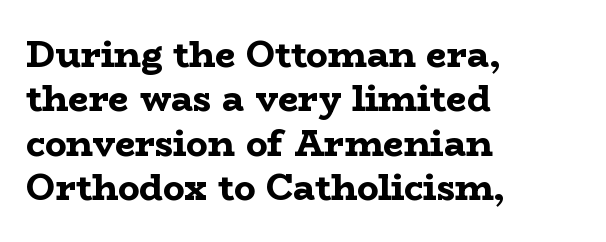
The image shows 36 px bold, wide serif type, upright; set left-aligned, line spacing 1.23x, normal letter spacing, not underlined; low stroke contrast and a medium x-height.
